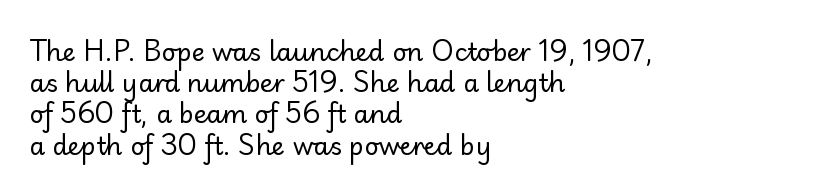
{"italic": "no", "bold": "no", "underline": "no", "align": "left", "line_spacing": "normal", "line_spacing_ratio": 1.25, "letter_spacing": "normal", "letter_spacing_em": 0.0, "glyph_px": 25}
